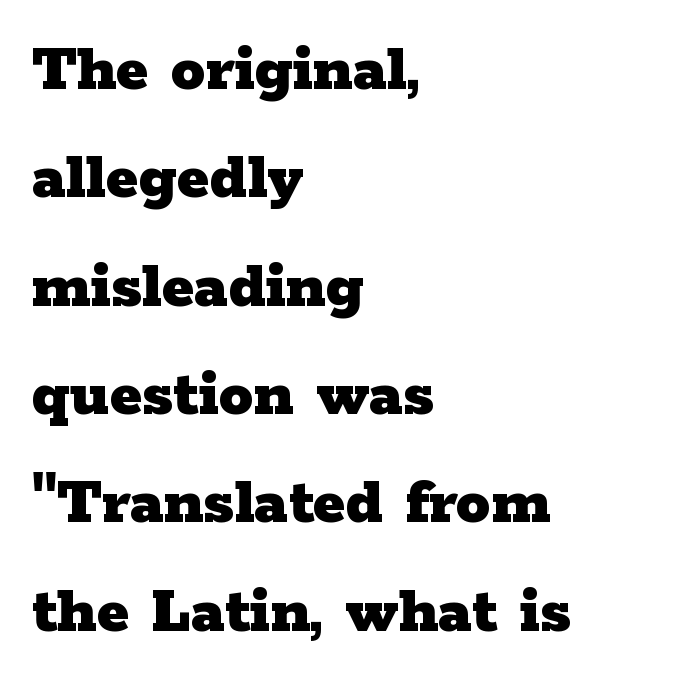
These lines sit exactly where default settings would place them. The lettering stays uniformly vertical, giving the passage a roman look. Font category for this specimen: serif. This sample has the flowing, uneven cadence of proportional lettering. This rendering leaves character spacing at its baseline value. Emphasis by weight is at full strength: bold.
